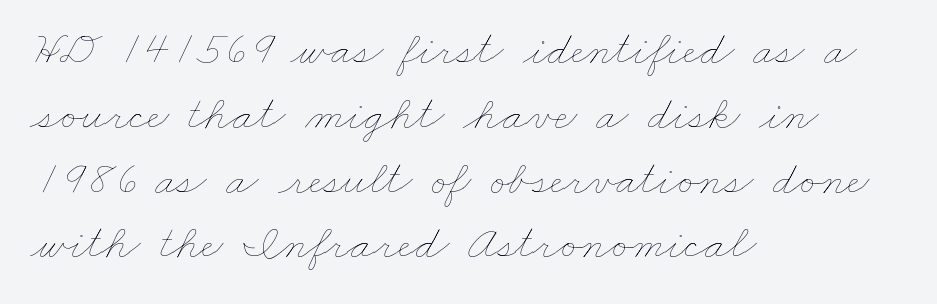
{"bold": "no", "weight": "thin", "width": "wide", "stroke_contrast": "low", "x_height": "small", "monospaced": "no", "underline": "no", "align": "left", "line_spacing": "normal", "line_spacing_ratio": 1.35, "letter_spacing": "normal", "letter_spacing_em": 0.0, "glyph_px": 48}
